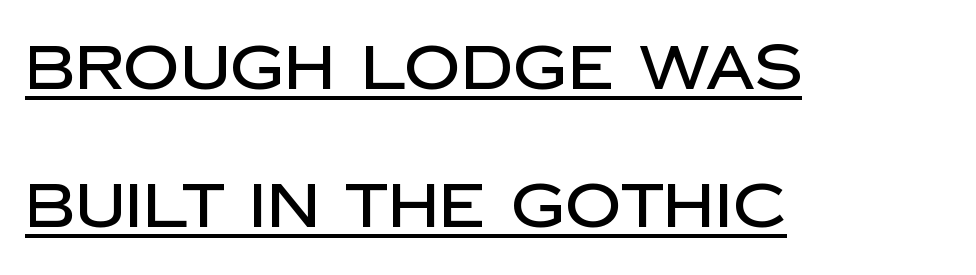
Each letter keeps its own natural width here, so spacing adapts to shape. Letterform terminals end flat and unadorned throughout the passage. Rows of type keep a wide berth in the vertical direction. Every word sits above its own underline.
